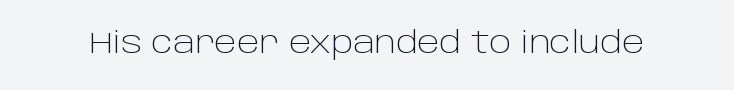
The image shows 30 px light sans-serif type, upright; set normal letter spacing, not underlined; low stroke contrast and a large x-height.
